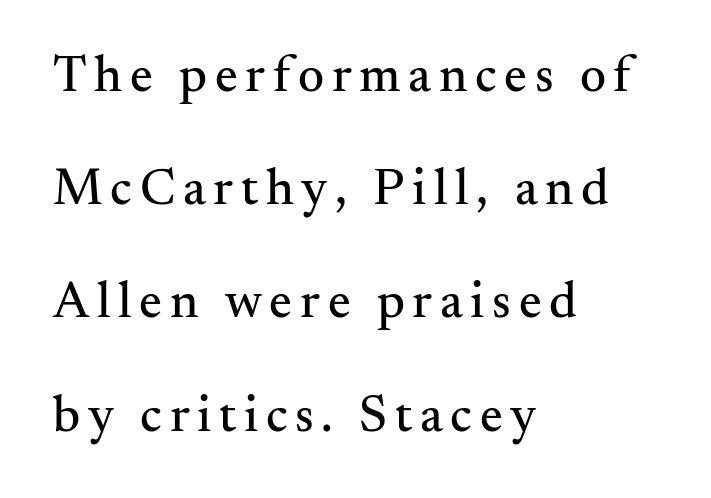
The image shows 51 px serif type, upright; set left-aligned, loose line spacing (2.22x), not underlined; medium stroke contrast and a small x-height.
